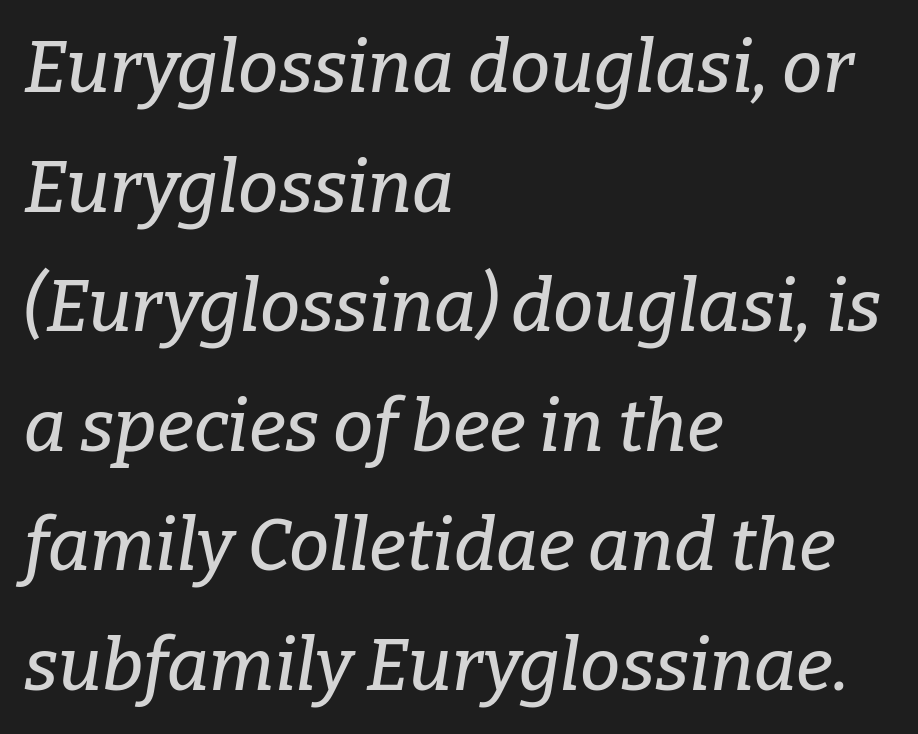
Q: Is the text italic (slanted)? A: Yes, it leans right by about 9 degrees.
Q: Is the typeface a serif or a sans-serif typeface? A: Serif.
Q: Is the text underlined? A: No.
Q: How is the paragraph aligned? A: Left-aligned.
Q: Is the spacing between letters normal or unusually wide? A: Normal.
Q: Is the spacing between lines tight, normal or loose? A: Normal.
Q: Width (condensed, normal, or wide)? A: Normal.
Q: Stroke contrast? A: Low.
Q: x-height? A: Medium.
Q: Monospaced? A: No.
